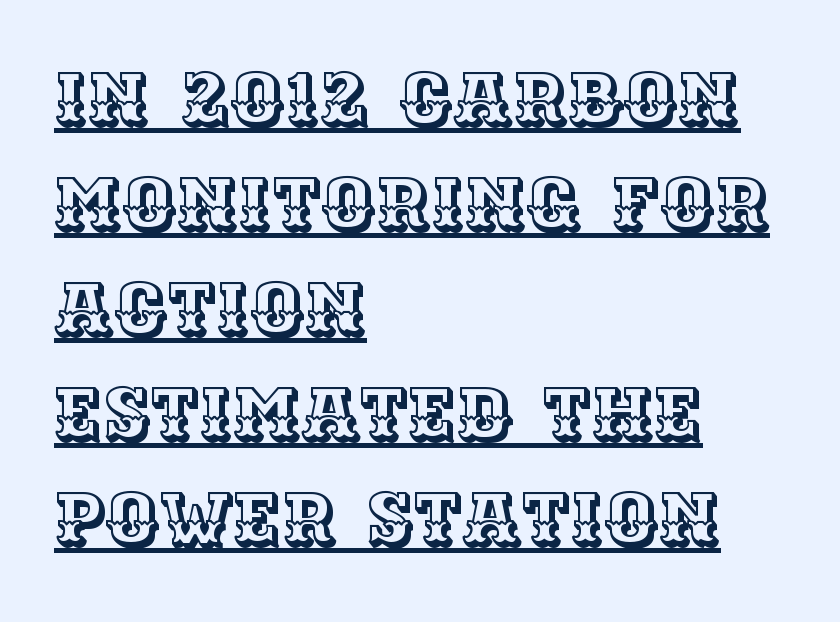
Q: Is the text italic (slanted)? A: No, it is upright.
Q: Is the text underlined? A: Yes.
Q: How is the paragraph aligned? A: Left-aligned.
Q: Is the spacing between letters normal or unusually wide? A: Normal.
Q: Is the spacing between lines tight, normal or loose? A: Normal.
Q: Width (condensed, normal, or wide)? A: Normal.
Q: x-height? A: Large.
Q: Monospaced? A: No.
